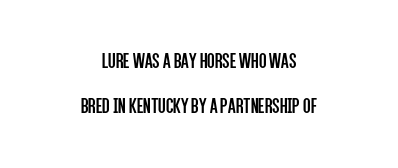
Q: Is the text bold? A: No.
Q: Is the text italic (slanted)? A: No, it is upright.
Q: Is the text underlined? A: No.
Q: How is the paragraph aligned? A: Centered.
Q: Is the spacing between letters normal or unusually wide? A: Normal.
Q: Is the spacing between lines tight, normal or loose? A: Loose.
